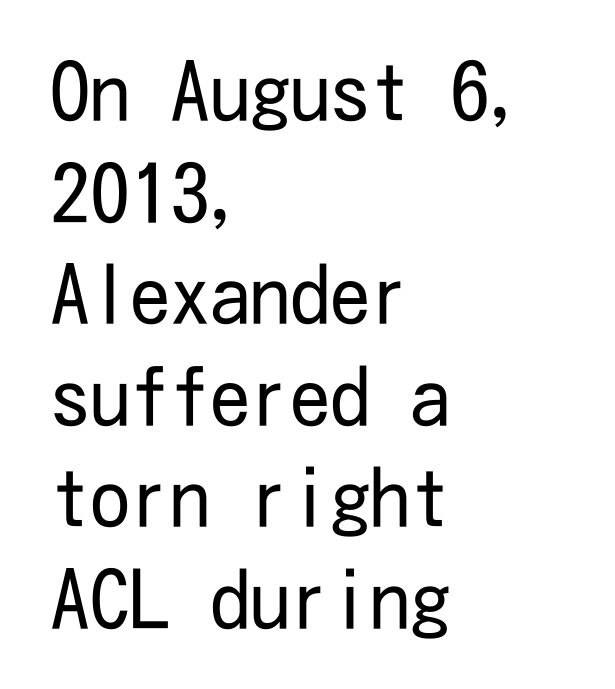
The image shows 80 px regular-weight, condensed sans-serif type, upright; set left-aligned, normal line spacing (1.27x), normal letter spacing, not underlined; low stroke contrast and a medium x-height.
